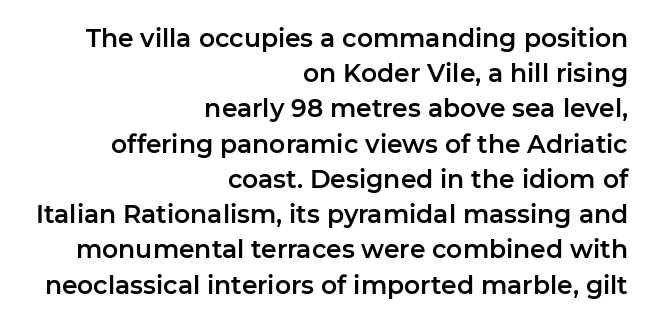
The image shows 25 px text type, upright; set right-aligned, normal line spacing (1.41x), normal letter spacing, not underlined.
